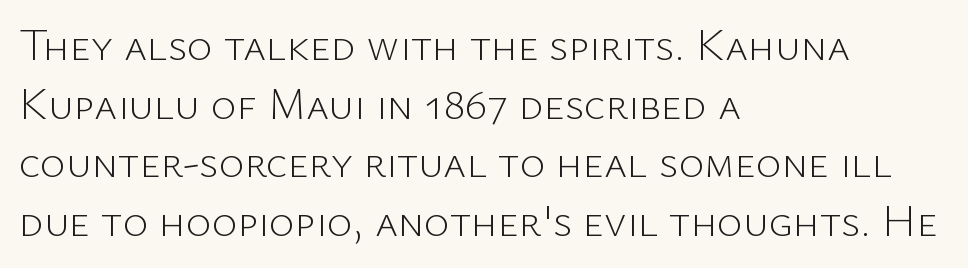
Q: Is the text bold? A: No.
Q: Is the text italic (slanted)? A: No, it is upright.
Q: Is the typeface a serif or a sans-serif typeface? A: Sans-serif.
Q: Is the text underlined? A: No.
Q: How is the paragraph aligned? A: Left-aligned.
Q: Is the spacing between letters normal or unusually wide? A: Normal.
Q: Is the spacing between lines tight, normal or loose? A: Normal.
Q: Width (condensed, normal, or wide)? A: Normal.
Q: Stroke contrast? A: Low.
Q: x-height? A: Medium.
Q: Monospaced? A: No.
